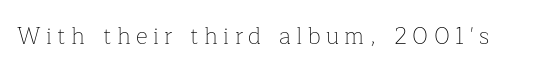
The image shows 23 px text type, upright; set unusually wide letter spacing (+0.24 em), not underlined.
